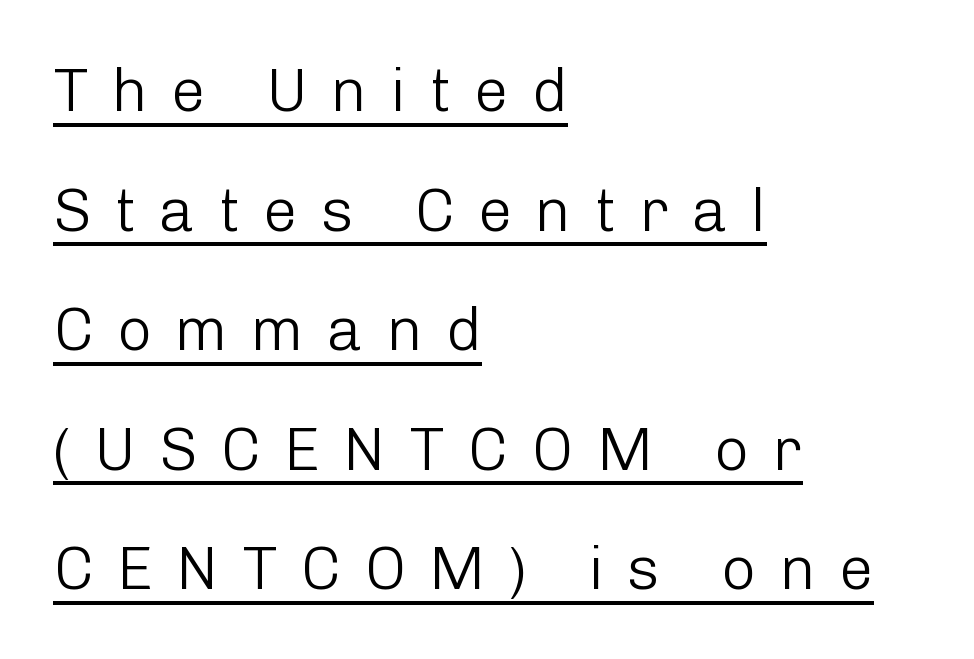
Q: Is the text bold? A: No.
Q: Is the text italic (slanted)? A: No, it is upright.
Q: Is the typeface a serif or a sans-serif typeface? A: Sans-serif.
Q: Is the text underlined? A: Yes.
Q: How is the paragraph aligned? A: Left-aligned.
Q: Is the spacing between letters normal or unusually wide? A: Unusually wide.
Q: Is the spacing between lines tight, normal or loose? A: Loose.
Q: Width (condensed, normal, or wide)? A: Normal.
Q: Stroke contrast? A: Low.
Q: x-height? A: Medium.
Q: Monospaced? A: No.
